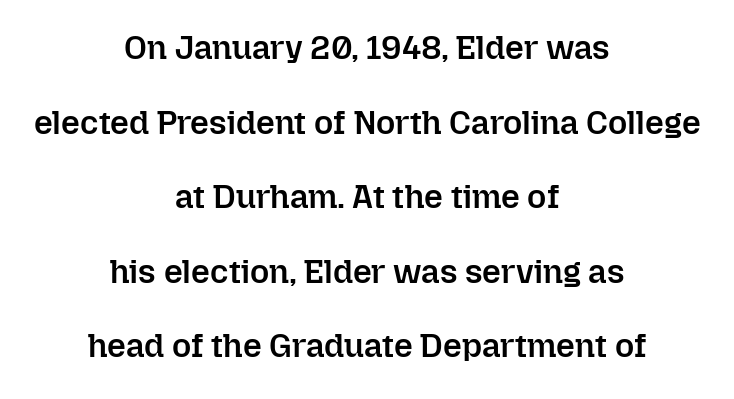
Q: Is the text bold? A: Semi-bold.
Q: Is the text italic (slanted)? A: No, it is upright.
Q: Is the text underlined? A: No.
Q: How is the paragraph aligned? A: Centered.
Q: Is the spacing between letters normal or unusually wide? A: Normal.
Q: Is the spacing between lines tight, normal or loose? A: Loose.
Q: Width (condensed, normal, or wide)? A: Normal.
Q: Stroke contrast? A: Low.
Q: x-height? A: Medium.
Q: Monospaced? A: No.
